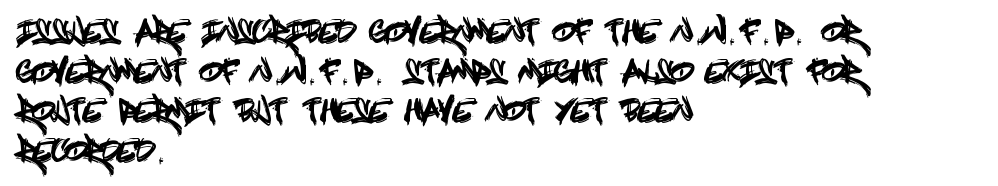
The image shows 30 px condensed sans-serif type; set left-aligned, normal line spacing (1.32x), normal letter spacing, not underlined; a large x-height.
